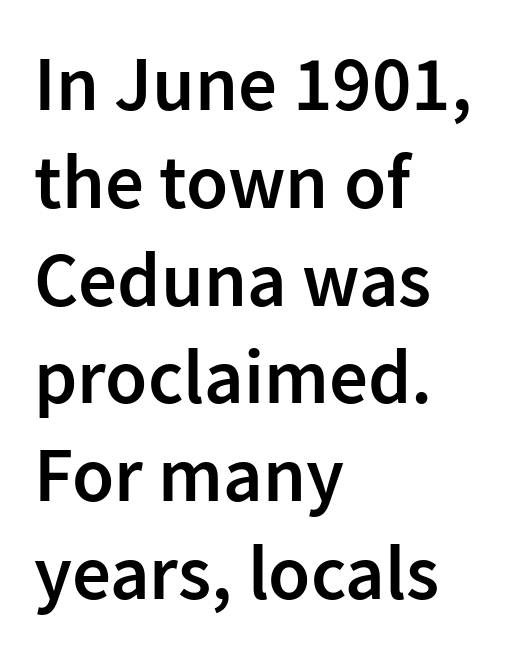
Q: Is the text bold? A: Semi-bold.
Q: Is the text italic (slanted)? A: No, it is upright.
Q: Is the typeface a serif or a sans-serif typeface? A: Sans-serif.
Q: Is the text underlined? A: No.
Q: How is the paragraph aligned? A: Left-aligned.
Q: Is the spacing between letters normal or unusually wide? A: Normal.
Q: Is the spacing between lines tight, normal or loose? A: Normal.
Q: Width (condensed, normal, or wide)? A: Normal.
Q: Stroke contrast? A: Low.
Q: x-height? A: Medium.
Q: Monospaced? A: No.
